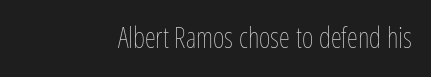
The image shows 28 px thin, condensed type, upright; set right-aligned, normal letter spacing, not underlined; low stroke contrast and a medium x-height.
